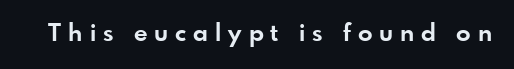
{"italic": "no", "bold": "yes", "underline": "no", "letter_spacing": "wide", "letter_spacing_em": 0.29, "glyph_px": 24}
